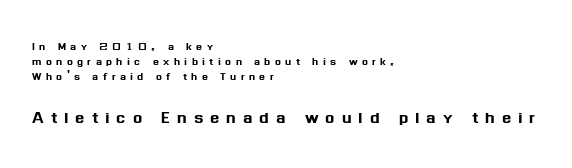
{"italic": "no", "underline": "no", "align": "left", "line_spacing": "tight", "line_spacing_ratio": 1.08, "letter_spacing": "wide", "letter_spacing_em": 0.31, "larger_block": "second", "size_ratio": 1.57, "glyph_px": 22}
